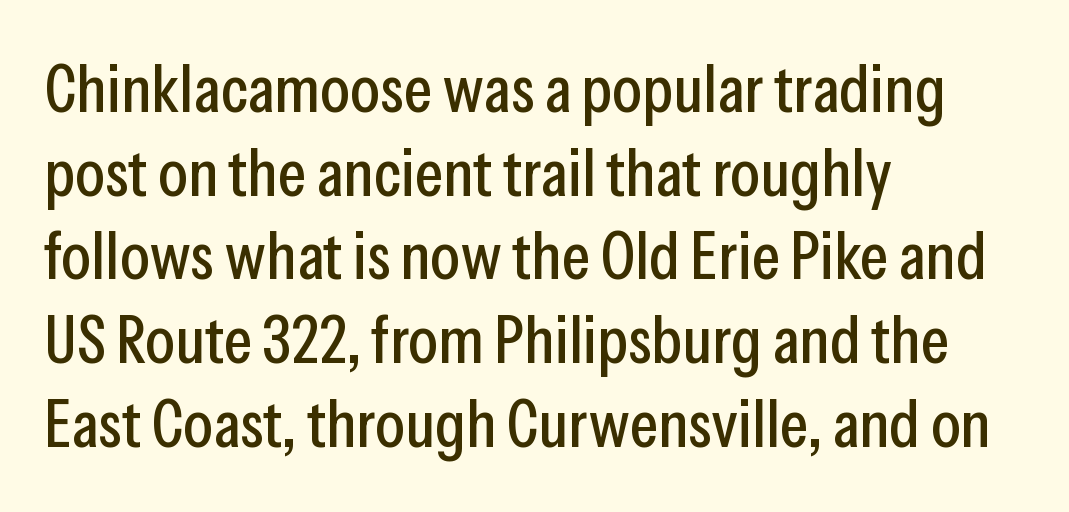
Nobody drew a line under any word here. The setting favours the left margin, as ordinary paragraphs usually do. No feet cap the strokes, marking this as sans-serif type. Tall strokes in this sample are plumb rather than angled. Standard letterfit; no display-style spreading of the glyphs. Spacing verdict: proportional, widths tailored to each character.
